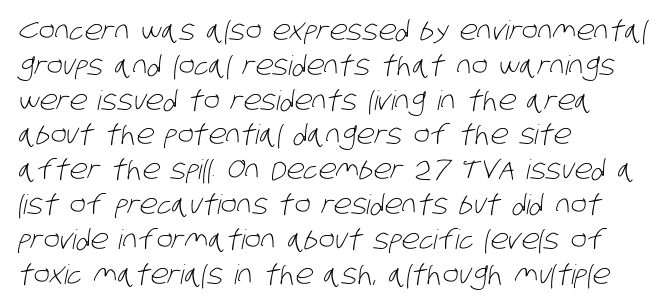
The image shows 27 px text type; set left-aligned, normal line spacing (1.29x), normal letter spacing, not underlined.
